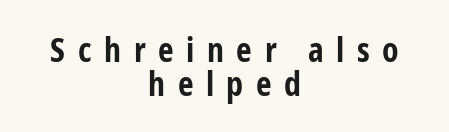
Q: Is the text bold? A: Yes.
Q: Is the text italic (slanted)? A: No, it is upright.
Q: Is the typeface a serif or a sans-serif typeface? A: Sans-serif.
Q: Is the text underlined? A: No.
Q: How is the paragraph aligned? A: Centered.
Q: Is the spacing between letters normal or unusually wide? A: Unusually wide.
Q: Is the spacing between lines tight, normal or loose? A: Tight.
Q: Width (condensed, normal, or wide)? A: Condensed.
Q: Stroke contrast? A: Low.
Q: x-height? A: Medium.
Q: Monospaced? A: No.
